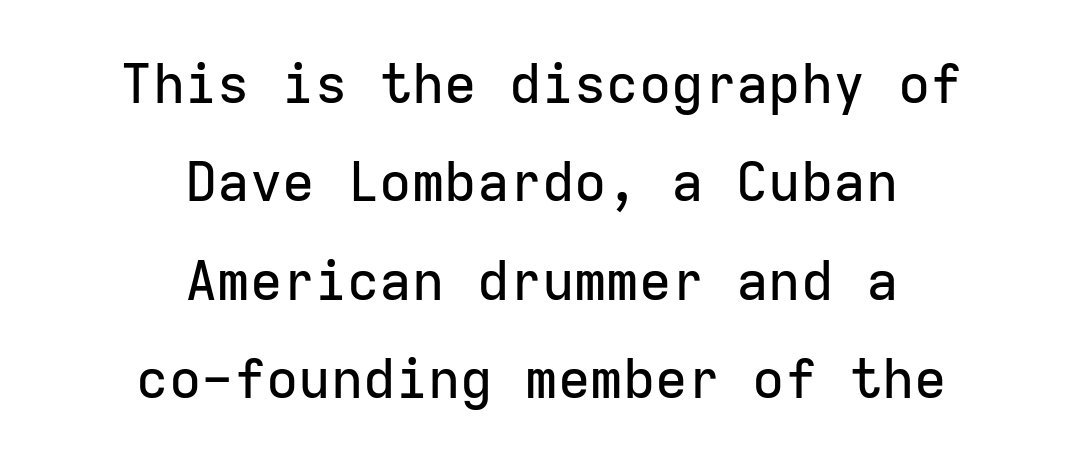
A centered setting, common on invitations and titles, is used for this passage. The font's upright variant was chosen for this text. Is the letter spacing exaggerated? No — it looks like the ordinary default. Grotesque or geometric, the face here clearly has no serifs.
